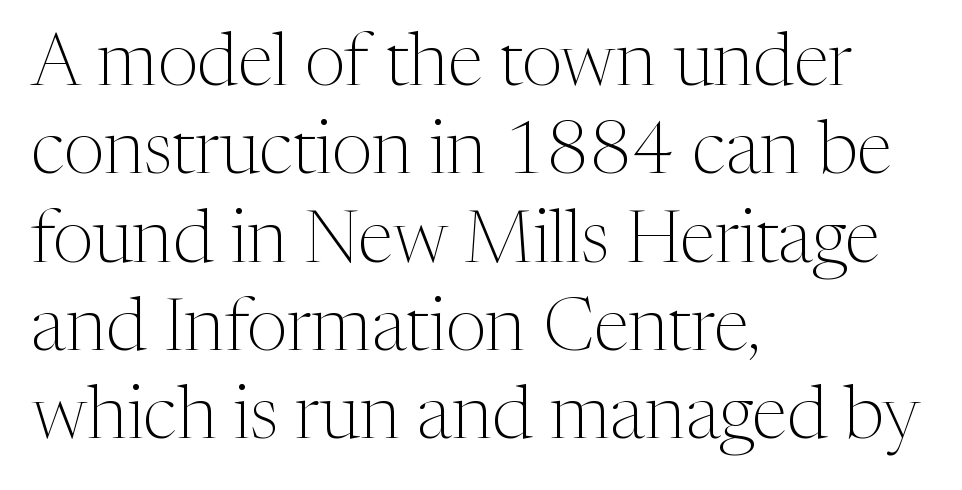
Character widths vary here, with narrow letters taking less room than wide ones. Quick note: underline off. The characters are drawn with everyday or finer stroke widths. Regarding serifs, this sample has them.
